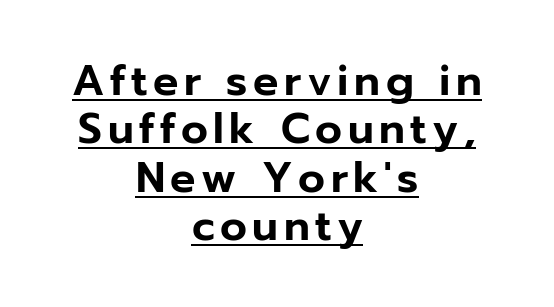
Does a line run under the words? Yes, clearly. Posture: straight, roman, zero tilt. Horizontal alignment here is central, giving a formal, balanced look. Note the varied advance widths — an 'i' is clearly narrower than an 'm'. The characters display no serif detailing; their extremities are plain.
